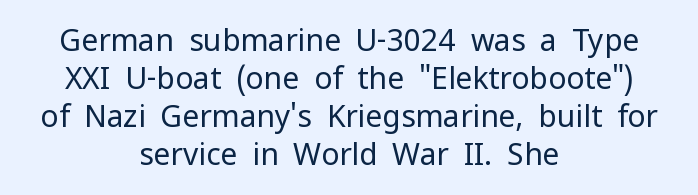
Spacing verdict: proportional, widths tailored to each character. The rows are spaced the way most documents space them. Unlike italic type, these characters show no tilt at all. Is the stroke heavy? The answer is a plain regular-or-lighter. This is sans-serif lettering, the kind often seen on screens and signage.
